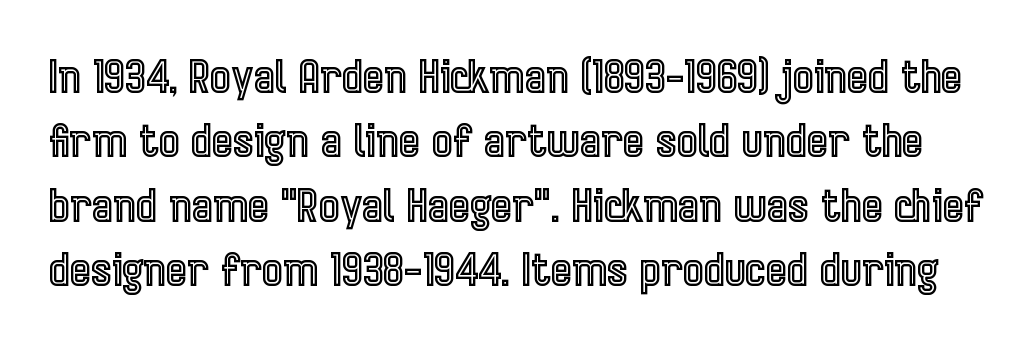
Q: Is the text italic (slanted)? A: No, it is upright.
Q: Is the text underlined? A: No.
Q: Is the spacing between letters normal or unusually wide? A: Normal.
Q: Is the spacing between lines tight, normal or loose? A: Normal.
Q: Width (condensed, normal, or wide)? A: Condensed.
Q: x-height? A: Medium.
Q: Monospaced? A: No.
